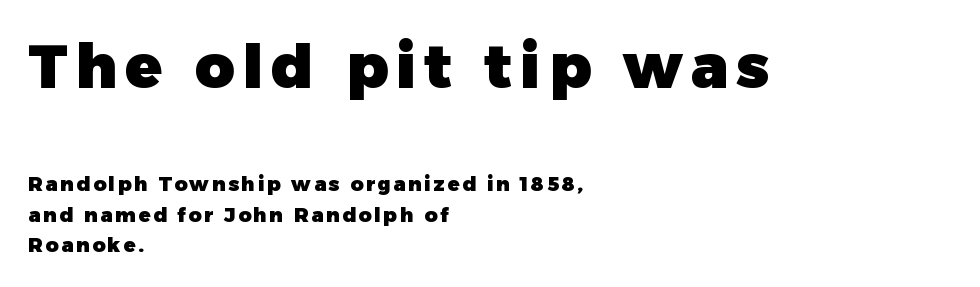
{"serif": "no", "italic": "no", "bold": "yes", "weight": "heavy", "width": "normal", "stroke_contrast": "low", "x_height": "medium", "monospaced": "no", "underline": "no", "align": "left", "line_spacing": "normal", "line_spacing_ratio": 1.54, "larger_block": "first", "size_ratio": 3.05, "glyph_px": 61}
